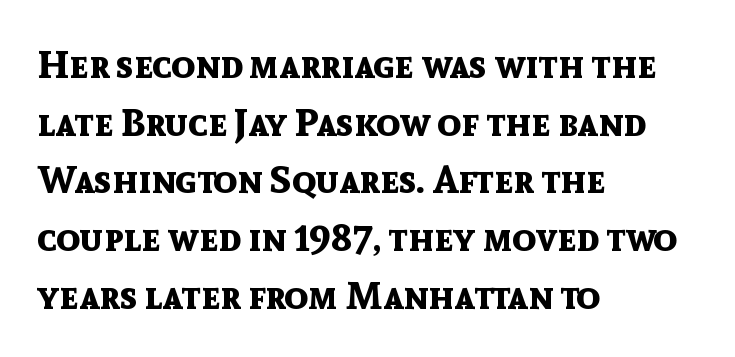
Horizontally, the lines are justified to the leading edge only. The passage shown is typeset with a sans-serif family. The typesetting leans heavy: a genuine bold. Horizontal bands of white between lines are of average thickness.
